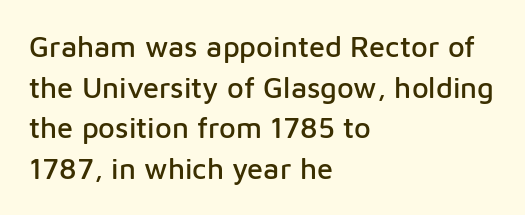
Q: Is the text italic (slanted)? A: No, it is upright.
Q: Is the typeface a serif or a sans-serif typeface? A: Sans-serif.
Q: Is the text underlined? A: No.
Q: How is the paragraph aligned? A: Left-aligned.
Q: Is the spacing between letters normal or unusually wide? A: Normal.
Q: Is the spacing between lines tight, normal or loose? A: Normal.
Q: Width (condensed, normal, or wide)? A: Normal.
Q: Stroke contrast? A: Low.
Q: x-height? A: Medium.
Q: Monospaced? A: No.
